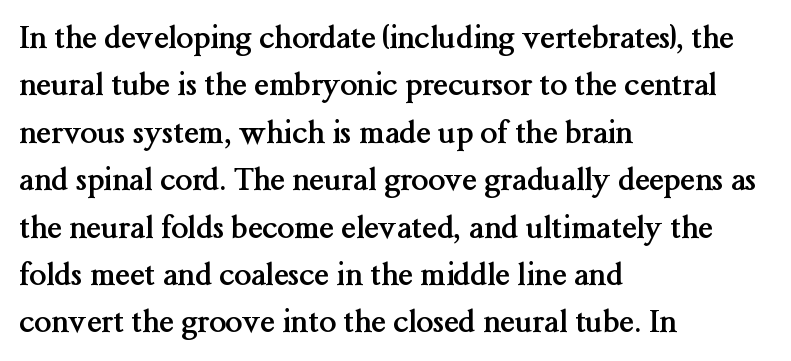
Q: Is the text bold? A: Yes.
Q: Is the text italic (slanted)? A: No, it is upright.
Q: Is the typeface a serif or a sans-serif typeface? A: Serif.
Q: Is the text underlined? A: No.
Q: How is the paragraph aligned? A: Left-aligned.
Q: Is the spacing between letters normal or unusually wide? A: Normal.
Q: Is the spacing between lines tight, normal or loose? A: Normal.
Q: Width (condensed, normal, or wide)? A: Normal.
Q: Stroke contrast? A: Medium.
Q: x-height? A: Medium.
Q: Monospaced? A: No.
